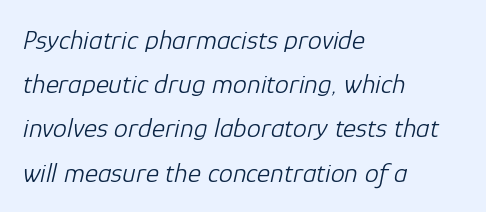
The lines in this sample share a left origin and differ only in where they stop. The specimen omits any rule beneath the text block's lines. Vertical stems look standard width or narrower in stroke. Italic: yes, the glyphs are oblique. In terms of letterspacing, this is plain default setting.
